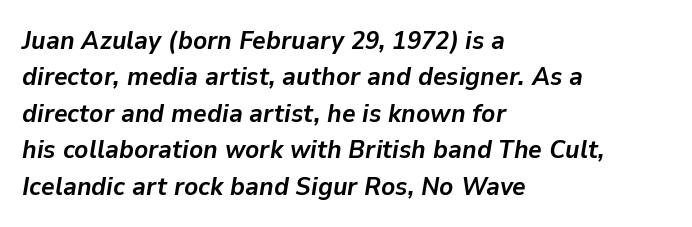
The image shows 26 px bold type, italic (leaning right); set left-aligned, normal line spacing (1.4x), normal letter spacing, not underlined.
